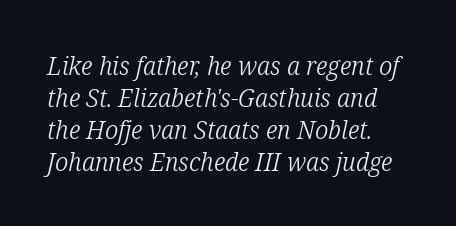
{"italic": "yes", "lean": "right", "slant_degrees": 12, "bold": "no", "underline": "no", "align": "left", "line_spacing_ratio": 1.23, "letter_spacing": "normal", "letter_spacing_em": 0.0, "glyph_px": 26}
